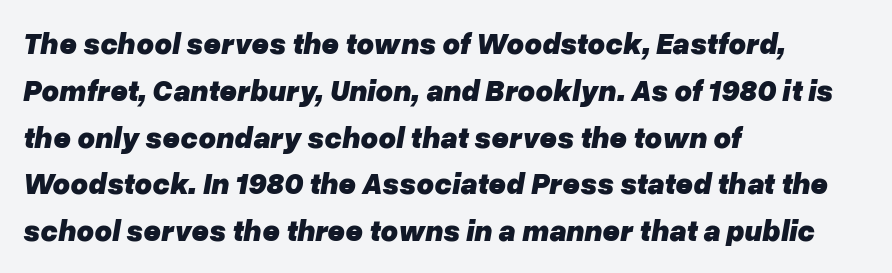
The image shows 30 px heavy type, italic (leaning right); set left-aligned, normal line spacing (1.56x), normal letter spacing, not underlined; low stroke contrast and a medium x-height.
